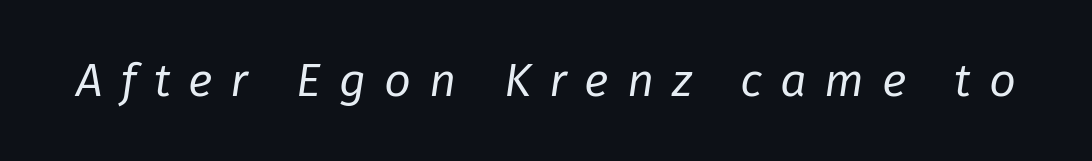
{"italic": "yes", "lean": "right", "slant_degrees": 8, "bold": "no", "weight": "regular", "width": "normal", "stroke_contrast": "low", "x_height": "medium", "monospaced": "no", "underline": "no", "letter_spacing": "wide", "letter_spacing_em": 0.38, "glyph_px": 47}
